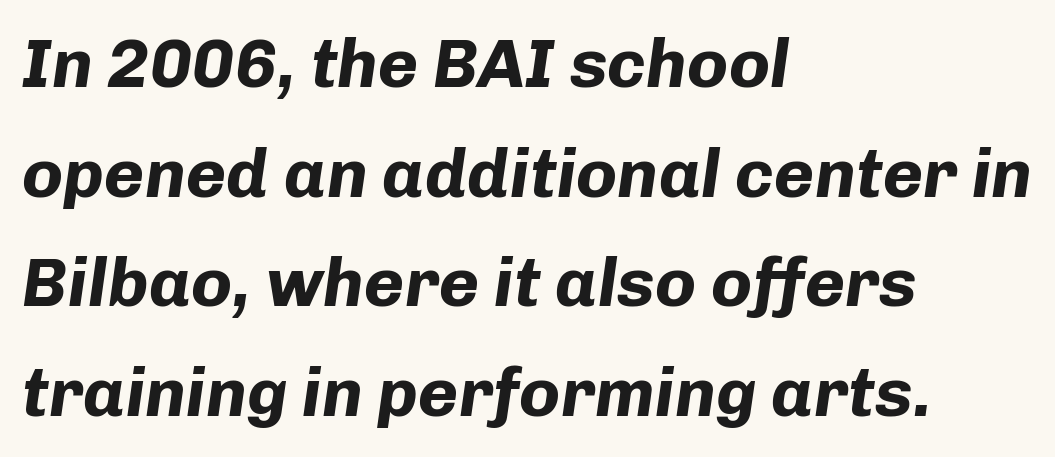
The image shows 69 px bold type, italic (leaning right); set left-aligned, normal line spacing (1.59x), normal letter spacing, not underlined; low stroke contrast and a medium x-height.
